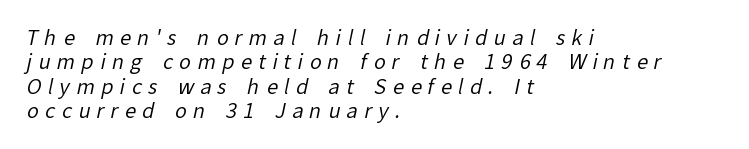
Typeset ragged right — the left edge is the straight one. Underlining? Definitely not there. No chunkiness to these letters — they're not bold. Observe the wide spacing: letters keep a clear distance from each other.
